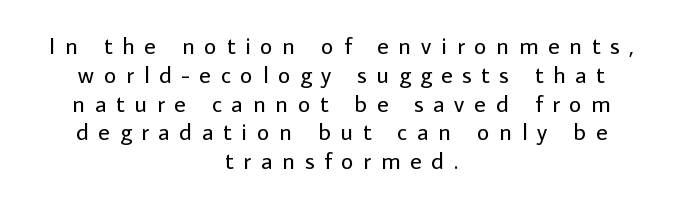
Q: Is the text bold? A: No.
Q: Is the text italic (slanted)? A: No, it is upright.
Q: Is the text underlined? A: No.
Q: How is the paragraph aligned? A: Centered.
Q: Is the spacing between letters normal or unusually wide? A: Unusually wide.
